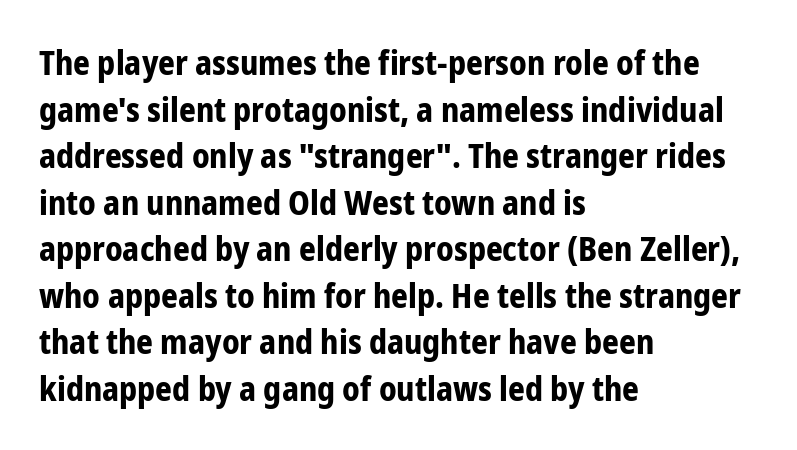
Every row of glyphs begins at an identical x-position on the left. Do the characters align in a grid? No, the font is proportional. Typographic density is high because the face is bold. Designer's note — italics off, roman on. This sample uses a sans-serif face. The gap between lines stays unmarked.
